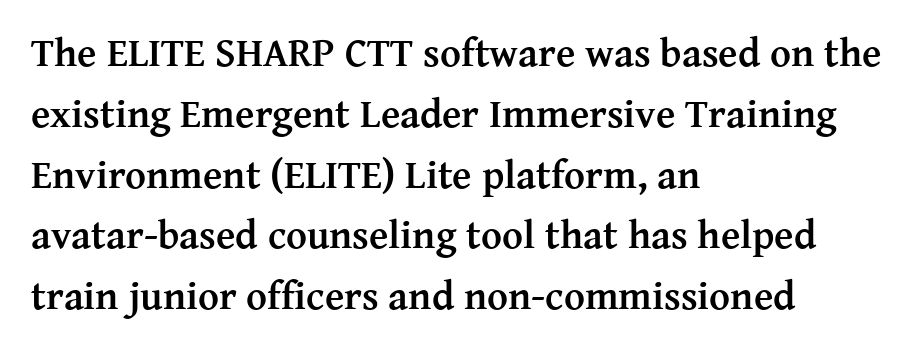
Q: Is the text bold? A: Yes.
Q: Is the text italic (slanted)? A: No, it is upright.
Q: Is the typeface a serif or a sans-serif typeface? A: Serif.
Q: Is the text underlined? A: No.
Q: How is the paragraph aligned? A: Left-aligned.
Q: Is the spacing between letters normal or unusually wide? A: Normal.
Q: Is the spacing between lines tight, normal or loose? A: Normal.
Q: Width (condensed, normal, or wide)? A: Normal.
Q: Stroke contrast? A: Medium.
Q: x-height? A: Medium.
Q: Monospaced? A: No.
